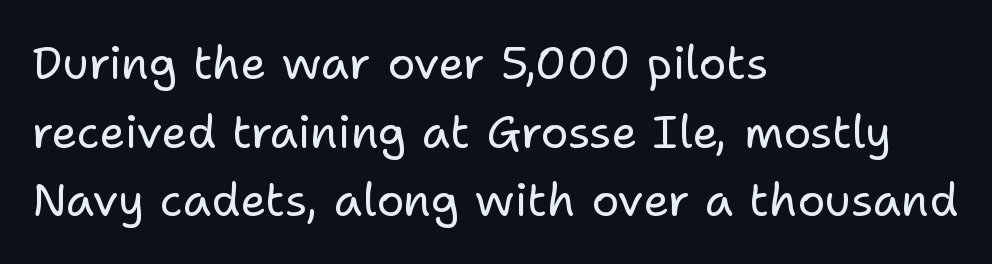
{"serif": "no", "italic": "no", "bold": "no", "weight": "regular", "width": "normal", "stroke_contrast": "low", "x_height": "medium", "monospaced": "no", "underline": "no", "align": "left", "line_spacing": "normal", "line_spacing_ratio": 1.49, "letter_spacing": "normal", "letter_spacing_em": 0.0, "glyph_px": 46}
